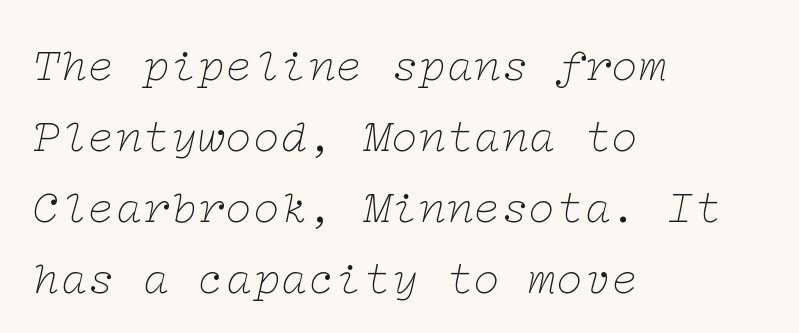
A typesetter would label this face a serif. The gap between lines stays unmarked. These lines stack with their left ends in a neat column. Compared with ordinary roman type, these characters are visibly tilted.
